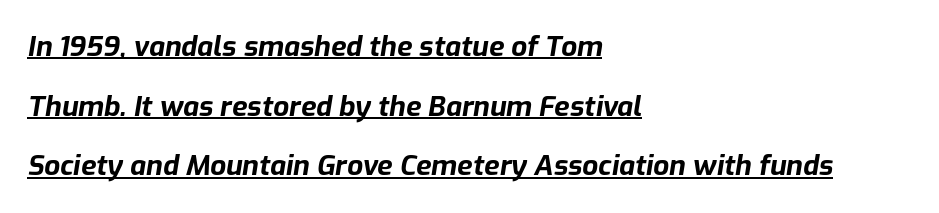
{"italic": "yes", "lean": "right", "slant_degrees": 9, "bold": "yes", "weight": "bold", "width": "normal", "stroke_contrast": "low", "x_height": "medium", "monospaced": "no", "underline": "yes", "align": "left", "line_spacing": "loose", "line_spacing_ratio": 2.13, "letter_spacing": "normal", "letter_spacing_em": 0.0, "glyph_px": 28}
